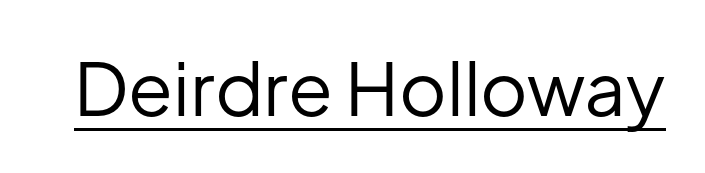
Q: Is the text bold? A: No.
Q: Is the text italic (slanted)? A: No, it is upright.
Q: Is the typeface a serif or a sans-serif typeface? A: Sans-serif.
Q: Is the text underlined? A: Yes.
Q: Is the spacing between letters normal or unusually wide? A: Normal.
Q: Width (condensed, normal, or wide)? A: Normal.
Q: Stroke contrast? A: Low.
Q: x-height? A: Medium.
Q: Monospaced? A: No.
